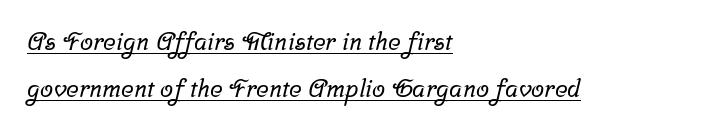
{"underline": "yes", "align": "left", "line_spacing": "loose", "line_spacing_ratio": 1.97, "letter_spacing": "normal", "letter_spacing_em": 0.0, "glyph_px": 24}
